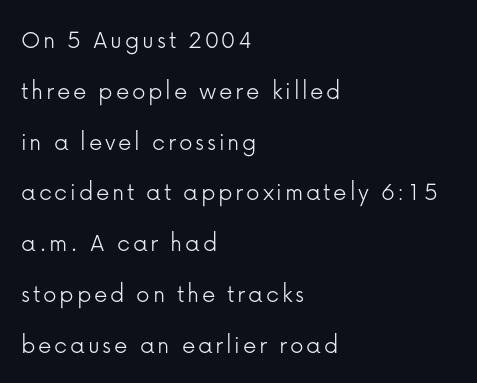
Q: Is the text bold? A: No.
Q: Is the text italic (slanted)? A: No, it is upright.
Q: Is the text underlined? A: No.
Q: How is the paragraph aligned? A: Left-aligned.
